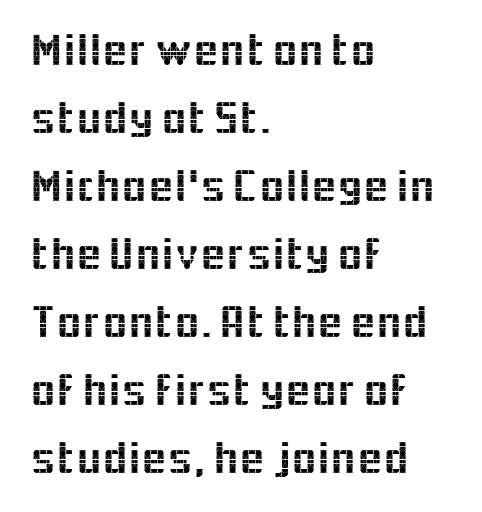
The image shows 46 px sans-serif type, upright; set left-aligned, normal line spacing (1.48x), normal letter spacing, not underlined; a medium x-height.
